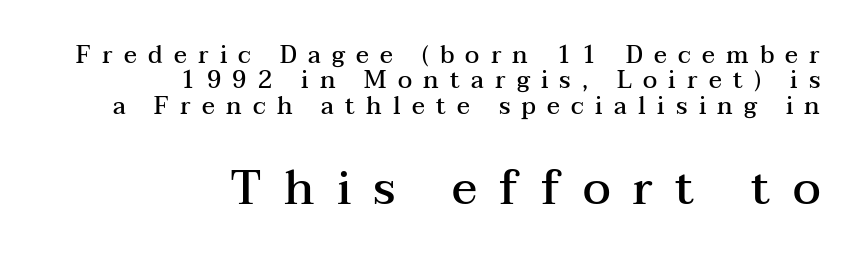
Q: Is the text bold? A: Semi-bold.
Q: Is the text italic (slanted)? A: No, it is upright.
Q: Is the typeface a serif or a sans-serif typeface? A: Serif.
Q: Is the text underlined? A: No.
Q: How is the paragraph aligned? A: Right-aligned.
Q: Is the spacing between letters normal or unusually wide? A: Unusually wide.
Q: Is the spacing between lines tight, normal or loose? A: Tight.
Q: Which block of text is set in a larger size, the first (top) or the second (bottom)? A: The second (bottom) one.
Q: Width (condensed, normal, or wide)? A: Wide.
Q: Stroke contrast? A: Medium.
Q: x-height? A: Medium.
Q: Monospaced? A: No.
